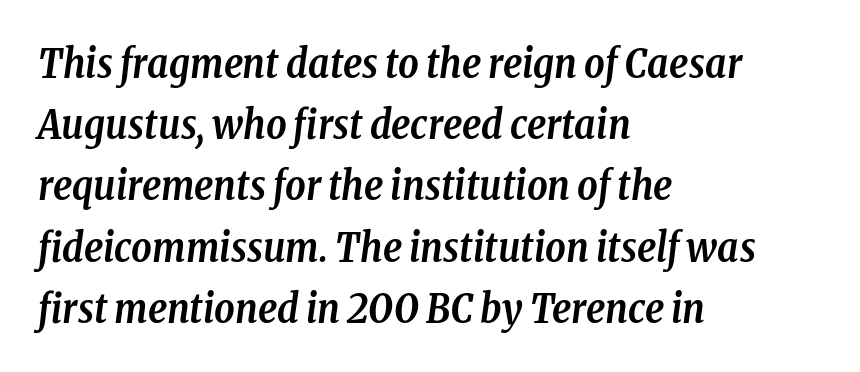
Q: Is the text bold? A: Yes.
Q: Is the text italic (slanted)? A: Yes, it leans right by about 8 degrees.
Q: Is the typeface a serif or a sans-serif typeface? A: Serif.
Q: Is the text underlined? A: No.
Q: How is the paragraph aligned? A: Left-aligned.
Q: Is the spacing between letters normal or unusually wide? A: Normal.
Q: Is the spacing between lines tight, normal or loose? A: Normal.
Q: Width (condensed, normal, or wide)? A: Condensed.
Q: Stroke contrast? A: Low.
Q: x-height? A: Medium.
Q: Monospaced? A: No.
